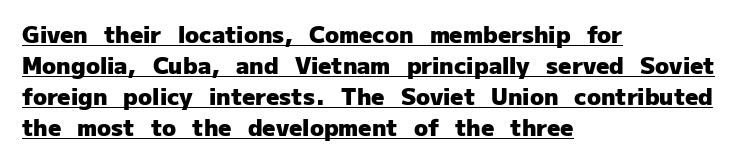
The image shows 23 px bold type, upright; set left-aligned, normal line spacing (1.35x), normal letter spacing, underlined.
